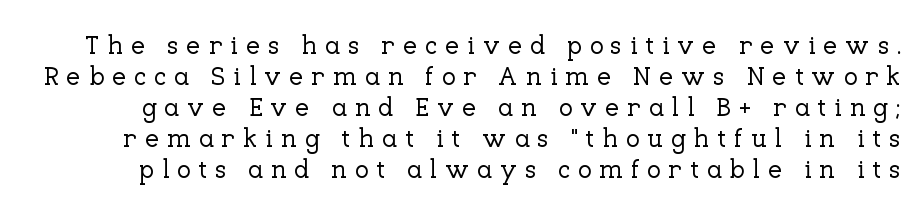
The image shows 26 px text type, upright; set line spacing 1.19x, unusually wide letter spacing (+0.29 em), not underlined.
